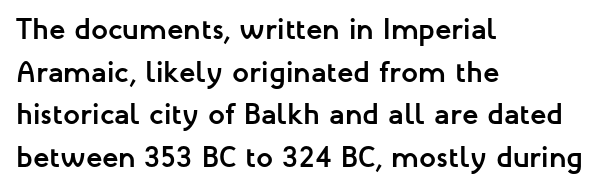
Strong, thick strokes mark this as bold type. Caption: standard tracking, unaltered. Descenders hang freely into open space. Compared with typical paragraphs, the rows here are spaced about the same. The paragraph shown leans on its left margin.
